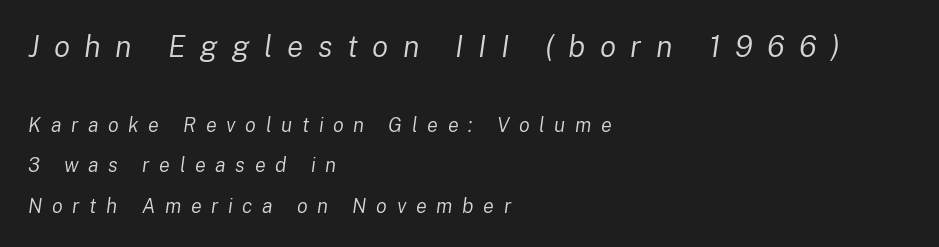
The image shows 30 px regular-weight type, italic (leaning right); set left-aligned, loose line spacing (2.03x), unusually wide letter spacing (+0.48 em), not underlined; the first (top) block is 1.5x larger; low stroke contrast and a medium x-height.
